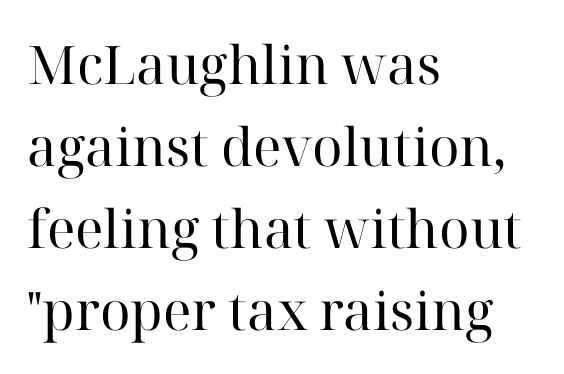
The image shows 53 px regular-weight serif type, upright; set left-aligned, normal line spacing (1.55x), normal letter spacing, not underlined; high stroke contrast and a medium x-height.
